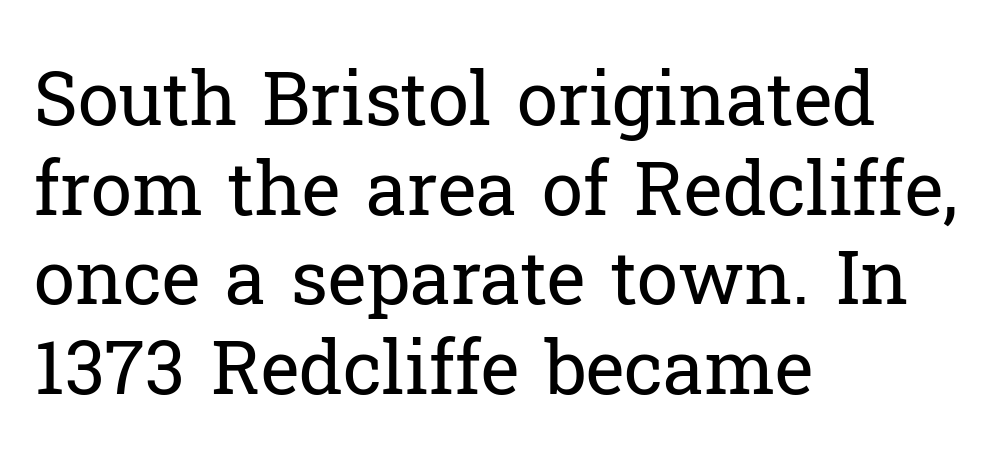
{"serif": "yes", "italic": "no", "bold": "no", "weight": "regular", "width": "normal", "stroke_contrast": "low", "x_height": "medium", "monospaced": "no", "underline": "no", "align": "left", "line_spacing_ratio": 1.21, "letter_spacing": "normal", "letter_spacing_em": 0.0, "glyph_px": 74}
